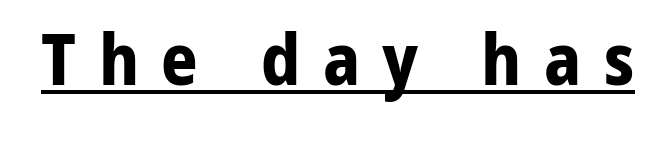
Q: Is the text bold? A: Yes.
Q: Is the text italic (slanted)? A: No, it is upright.
Q: Is the typeface a serif or a sans-serif typeface? A: Sans-serif.
Q: Is the text underlined? A: Yes.
Q: Is the spacing between letters normal or unusually wide? A: Unusually wide.
Q: Width (condensed, normal, or wide)? A: Normal.
Q: Stroke contrast? A: Low.
Q: x-height? A: Medium.
Q: Monospaced? A: No.
